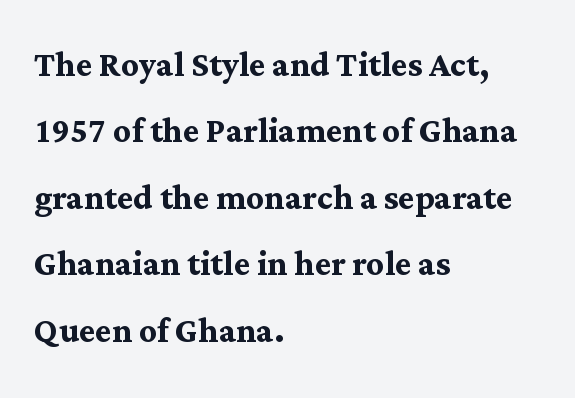
{"serif": "yes", "italic": "no", "bold": "yes", "weight": "semibold", "width": "normal", "stroke_contrast": "medium", "x_height": "medium", "monospaced": "no", "underline": "no", "align": "left", "line_spacing": "normal", "line_spacing_ratio": 1.51, "letter_spacing": "normal", "letter_spacing_em": 0.0, "glyph_px": 44}
